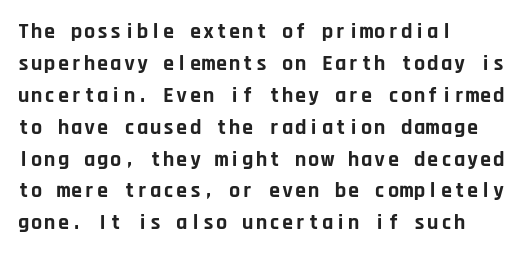
The image shows 22 px bold type, upright; set left-aligned, normal line spacing (1.45x), normal letter spacing, not underlined.
